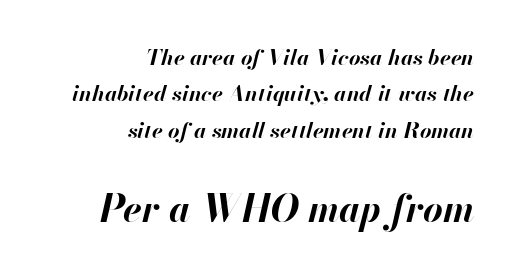
Short and long lines alike share a common ending point at right. What stands out about the letter spacing? Nothing — it is the standard amount. The typography opts for an oblique posture over an upright one. Think of a printed novel: that variable character pitch is what you see here. Emphasis by weight is at full strength: bold.
